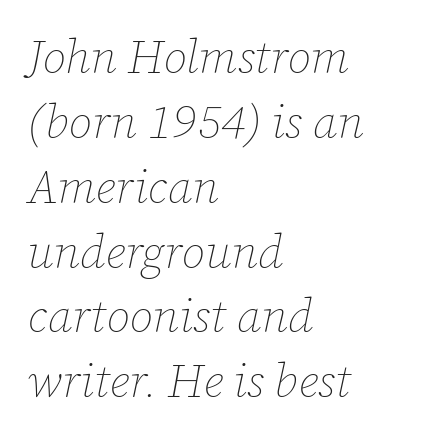
Q: Is the text bold? A: No.
Q: Is the text italic (slanted)? A: Yes, it leans right by about 12 degrees.
Q: Is the text underlined? A: No.
Q: How is the paragraph aligned? A: Left-aligned.
Q: Is the spacing between letters normal or unusually wide? A: Normal.
Q: Is the spacing between lines tight, normal or loose? A: Normal.
Q: Width (condensed, normal, or wide)? A: Normal.
Q: Stroke contrast? A: Low.
Q: x-height? A: Medium.
Q: Monospaced? A: No.
